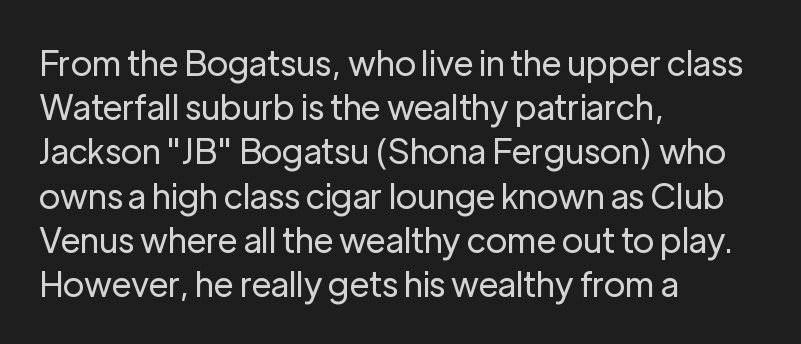
{"serif": "no", "italic": "no", "bold": "no", "weight": "regular", "width": "normal", "stroke_contrast": "low", "x_height": "medium", "monospaced": "no", "underline": "no", "align": "left", "line_spacing": "normal", "line_spacing_ratio": 1.3, "letter_spacing": "normal", "letter_spacing_em": 0.0, "glyph_px": 34}
